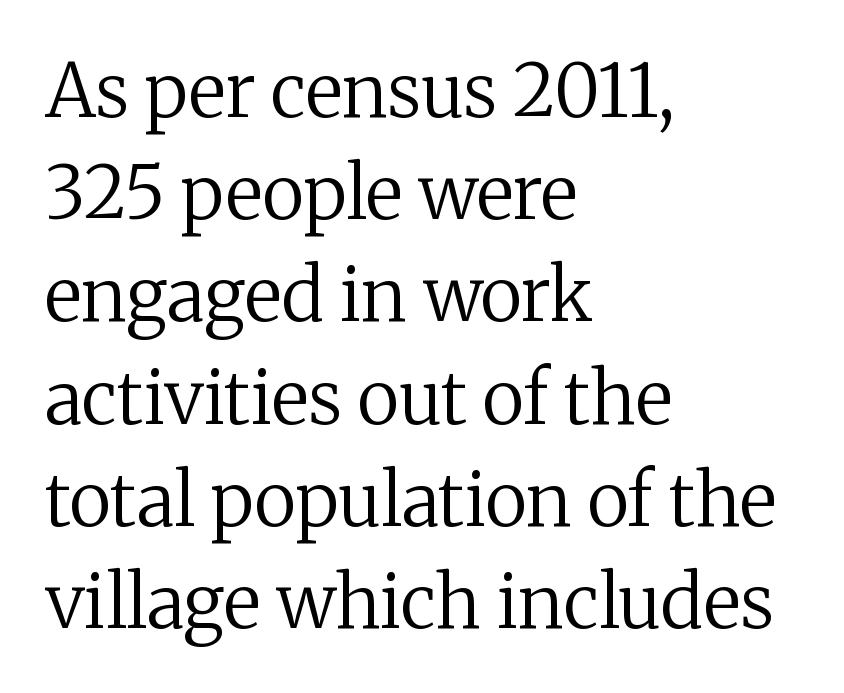
Q: Is the text bold? A: No.
Q: Is the text italic (slanted)? A: No, it is upright.
Q: Is the typeface a serif or a sans-serif typeface? A: Serif.
Q: Is the text underlined? A: No.
Q: How is the paragraph aligned? A: Left-aligned.
Q: Is the spacing between letters normal or unusually wide? A: Normal.
Q: Is the spacing between lines tight, normal or loose? A: Normal.
Q: Width (condensed, normal, or wide)? A: Normal.
Q: Stroke contrast? A: Medium.
Q: x-height? A: Medium.
Q: Monospaced? A: No.
